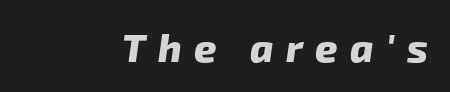
The image shows 39 px heavy sans-serif type; set unusually wide letter spacing (+0.32 em), not underlined; low stroke contrast and a medium x-height.
